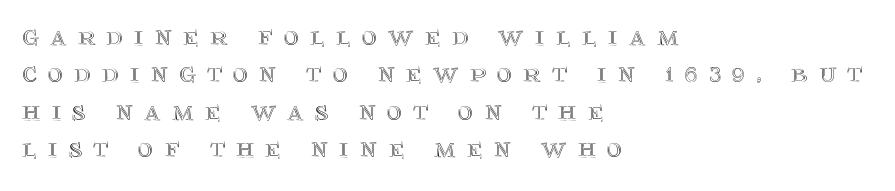
Q: Is the text italic (slanted)? A: No, it is upright.
Q: Is the text underlined? A: No.
Q: How is the paragraph aligned? A: Left-aligned.
Q: Is the spacing between letters normal or unusually wide? A: Unusually wide.
Q: Is the spacing between lines tight, normal or loose? A: Normal.
Q: Width (condensed, normal, or wide)? A: Normal.
Q: x-height? A: Large.
Q: Monospaced? A: No.
